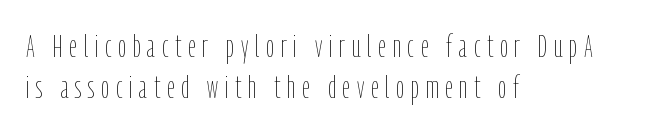
{"italic": "no", "bold": "no", "weight": "thin", "width": "condensed", "stroke_contrast": "low", "x_height": "medium", "monospaced": "no", "underline": "no", "align": "left", "line_spacing": "normal", "line_spacing_ratio": 1.33, "letter_spacing": "wide", "letter_spacing_em": 0.22, "glyph_px": 31}
